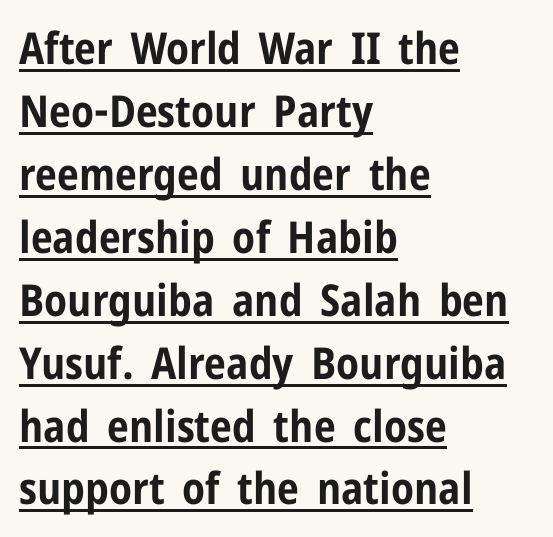
Q: Is the text bold? A: Yes.
Q: Is the text italic (slanted)? A: No, it is upright.
Q: Is the typeface a serif or a sans-serif typeface? A: Sans-serif.
Q: Is the text underlined? A: Yes.
Q: How is the paragraph aligned? A: Left-aligned.
Q: Is the spacing between letters normal or unusually wide? A: Normal.
Q: Is the spacing between lines tight, normal or loose? A: Normal.
Q: Width (condensed, normal, or wide)? A: Condensed.
Q: Stroke contrast? A: Low.
Q: x-height? A: Medium.
Q: Monospaced? A: No.
